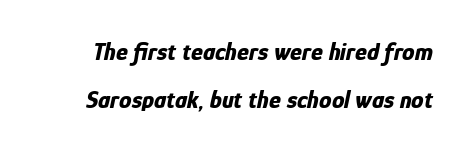
The words here are not underlined. Nothing unusual about the tracking: characters are spaced as the font intends. Every character sits at an angle, as italics do. What weight is shown? A full bold with thick strokes. These lines stand farther apart than default settings would place them.
